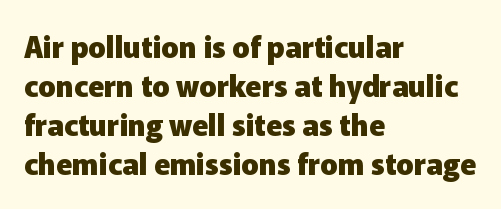
Do the letters lean? They stand straight. Is this a fixed-width face? No — the glyphs have proportional, varying widths. If you measured baseline to baseline, you'd find a middling distance. The horizontal fit of the characters is conventional and even.
